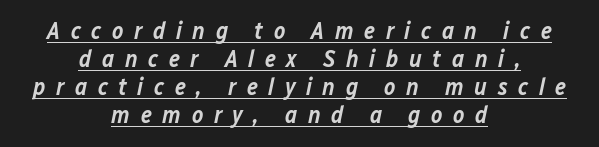
Reading down the block, each line starts at a different indent, mirrored at its end. The tracking reads as deliberately expanded to a designer's eye. What weight is shown? A semibold, between regular and bold. Somebody hit Ctrl+U on this one — the words are underlined.
